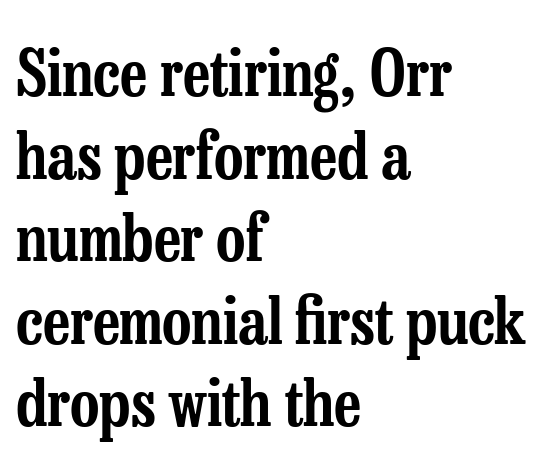
Q: Is the text italic (slanted)? A: No, it is upright.
Q: Is the typeface a serif or a sans-serif typeface? A: Serif.
Q: Is the text underlined? A: No.
Q: How is the paragraph aligned? A: Left-aligned.
Q: Is the spacing between letters normal or unusually wide? A: Normal.
Q: Is the spacing between lines tight, normal or loose? A: Normal.
Q: Width (condensed, normal, or wide)? A: Condensed.
Q: Stroke contrast? A: Low.
Q: x-height? A: Medium.
Q: Monospaced? A: No.
